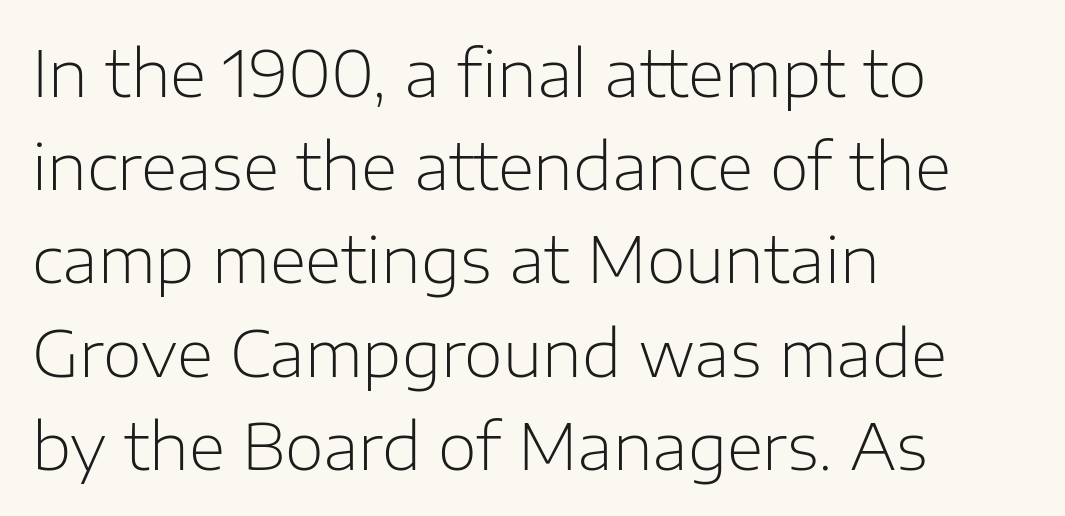
Q: Is the text bold? A: No.
Q: Is the text italic (slanted)? A: No, it is upright.
Q: Is the typeface a serif or a sans-serif typeface? A: Sans-serif.
Q: Is the text underlined? A: No.
Q: How is the paragraph aligned? A: Left-aligned.
Q: Is the spacing between letters normal or unusually wide? A: Normal.
Q: Is the spacing between lines tight, normal or loose? A: Normal.
Q: Width (condensed, normal, or wide)? A: Normal.
Q: Stroke contrast? A: Low.
Q: x-height? A: Medium.
Q: Monospaced? A: No.
